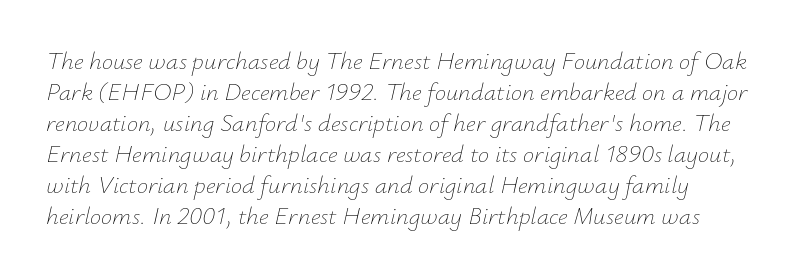
Honestly, there is no underline to notice here at all. Every character sits at an angle, as italics do. These lines keep a tight, regular rhythm from letter to letter. Weight: in the light-to-regular range.
